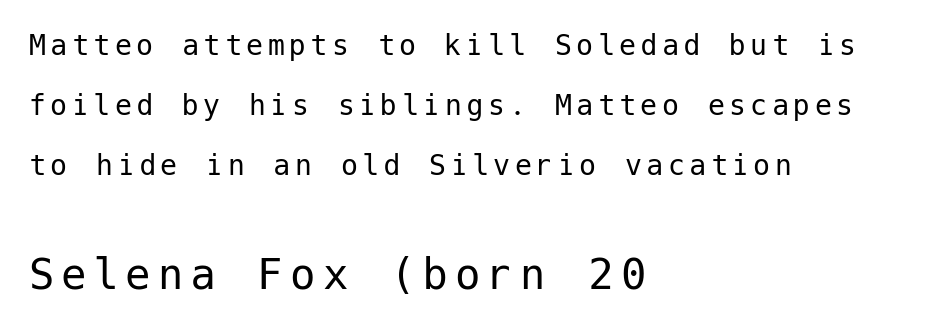
Q: Is the text bold? A: No.
Q: Is the text italic (slanted)? A: No, it is upright.
Q: Is the typeface a serif or a sans-serif typeface? A: Sans-serif.
Q: Is the text underlined? A: No.
Q: How is the paragraph aligned? A: Left-aligned.
Q: Which block of text is set in a larger size, the first (top) or the second (bottom)? A: The second (bottom) one.
Q: Width (condensed, normal, or wide)? A: Normal.
Q: Stroke contrast? A: Low.
Q: x-height? A: Medium.
